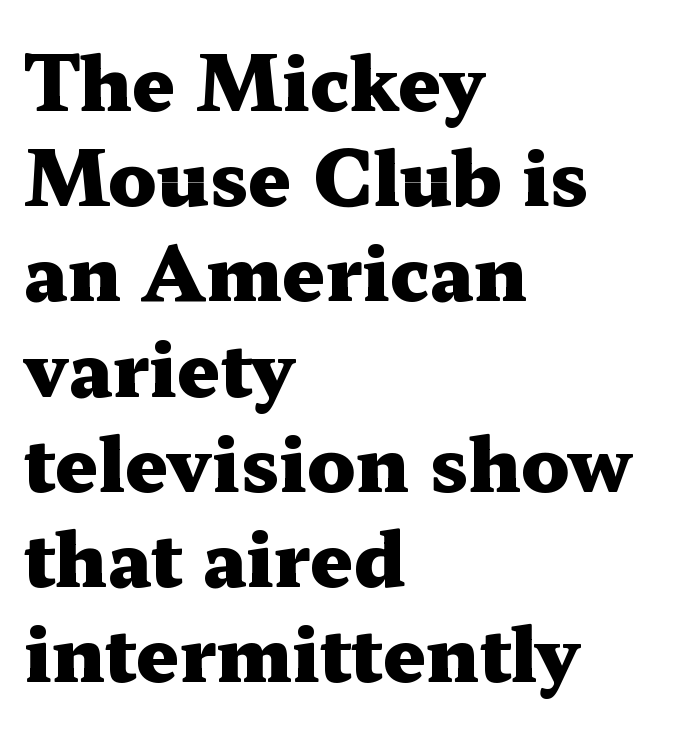
The rendering uses a moderate line-height, typical for paragraphs. Serifs: yes, visible at the terminals of the letterforms. The rag falls on the right side of this text block. Words appear dense and cohesive because spacing is normal. The letters are bold, with thick, heavy strokes. It's the straight-up-and-down kind of type.
